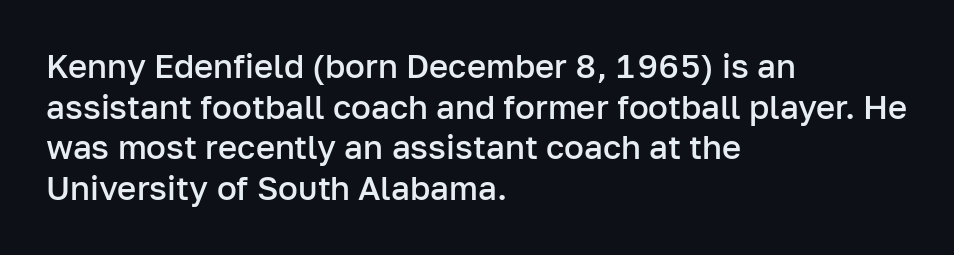
The image shows 33 px semibold sans-serif type, upright; set left-aligned, line spacing 1.23x, normal letter spacing, not underlined; low stroke contrast and a medium x-height.
